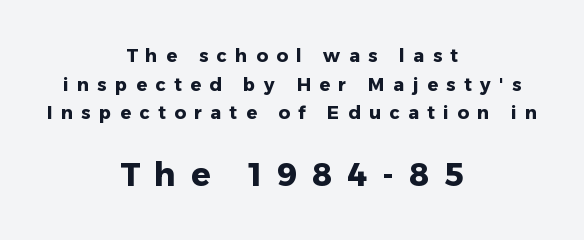
The image shows 32 px heavy sans-serif type, upright; set centered, normal line spacing (1.59x), unusually wide letter spacing (+0.47 em), not underlined; the second (bottom) block is 1.78x larger; low stroke contrast and a medium x-height.
